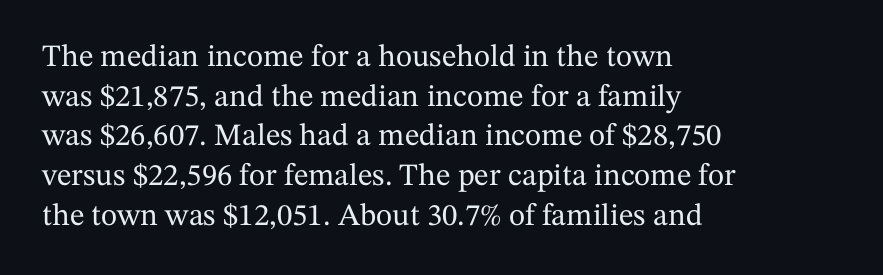
{"serif": "yes", "italic": "no", "width": "normal", "stroke_contrast": "medium", "x_height": "medium", "monospaced": "no", "underline": "no", "align": "left", "line_spacing": "normal", "line_spacing_ratio": 1.28, "letter_spacing": "normal", "letter_spacing_em": 0.0, "glyph_px": 31}
